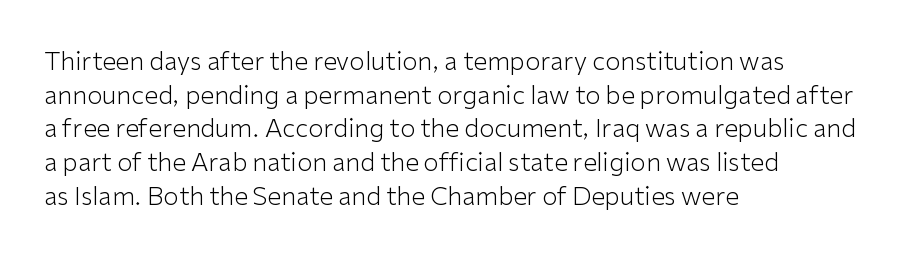
Honestly, there is no underline to notice here at all. When letters stand straight like this, we call the style roman or upright. The passage shown stacks its lines at a standard gap. Horizontal alignment here is leftward, the default for most running prose. Ink coverage per letter is moderate at most.
